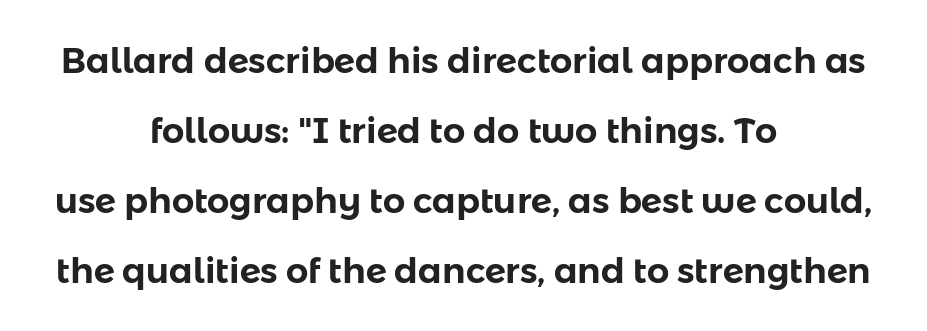
The image shows 35 px sans-serif type, upright; set centered, loose line spacing (2.0x), normal letter spacing, not underlined; low stroke contrast and a medium x-height.
